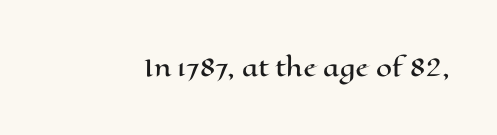
{"italic": "no", "underline": "no", "letter_spacing": "normal", "letter_spacing_em": 0.0, "glyph_px": 23}
